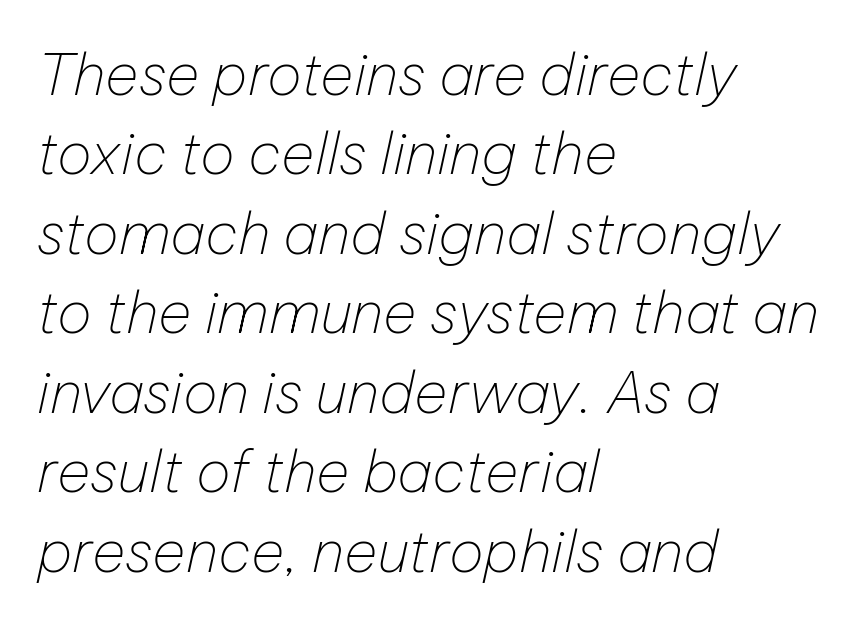
The image shows 58 px thin type, italic (leaning right); set left-aligned, normal line spacing (1.37x), normal letter spacing, not underlined; low stroke contrast and a medium x-height.
